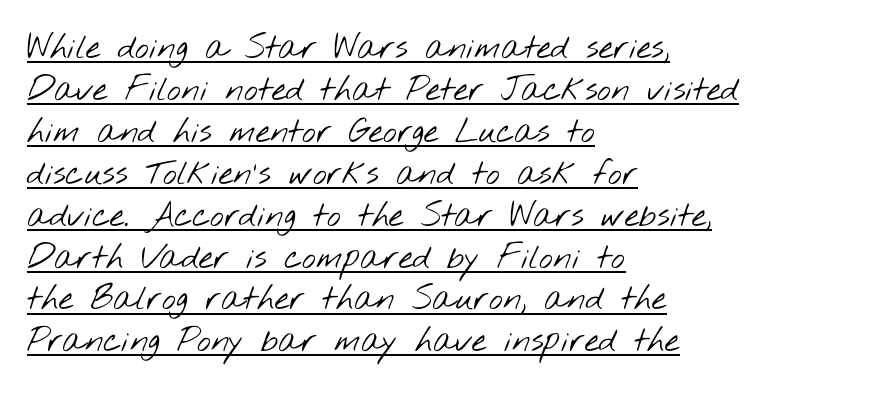
The image shows 33 px light, wide sans-serif type; set left-aligned, normal line spacing (1.27x), normal letter spacing, underlined; low stroke contrast and a small x-height.
